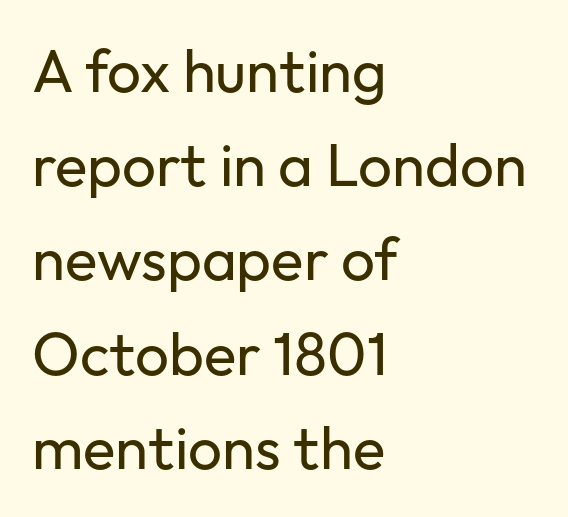
The image shows 60 px regular-weight sans-serif type, upright; set left-aligned, normal line spacing (1.57x), normal letter spacing, not underlined; low stroke contrast and a medium x-height.
